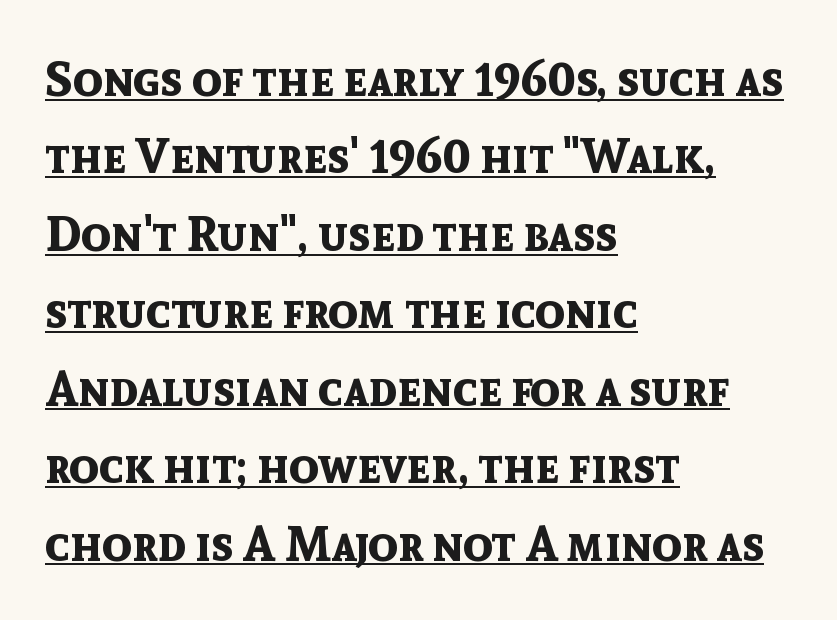
{"serif": "no", "italic": "no", "bold": "yes", "weight": "bold", "width": "normal", "x_height": "medium", "monospaced": "no", "underline": "yes", "align": "left", "line_spacing": "normal", "line_spacing_ratio": 1.58, "letter_spacing": "normal", "letter_spacing_em": 0.0, "glyph_px": 49}
